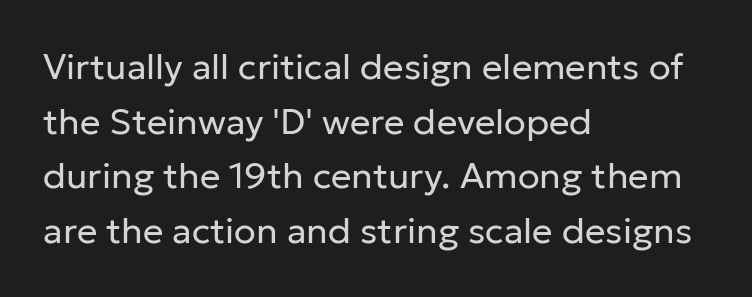
{"serif": "no", "italic": "no", "bold": "no", "weight": "regular", "width": "normal", "stroke_contrast": "low", "x_height": "medium", "monospaced": "no", "underline": "no", "align": "left", "line_spacing": "normal", "line_spacing_ratio": 1.52, "letter_spacing": "normal", "letter_spacing_em": 0.0, "glyph_px": 36}
